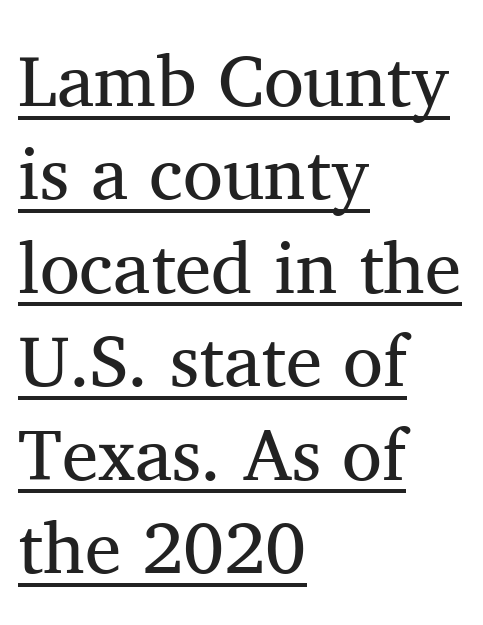
{"serif": "yes", "italic": "no", "bold": "no", "weight": "regular", "width": "normal", "stroke_contrast": "medium", "x_height": "medium", "monospaced": "no", "underline": "yes", "align": "left", "line_spacing": "normal", "line_spacing_ratio": 1.28, "letter_spacing": "normal", "letter_spacing_em": 0.0, "glyph_px": 73}
